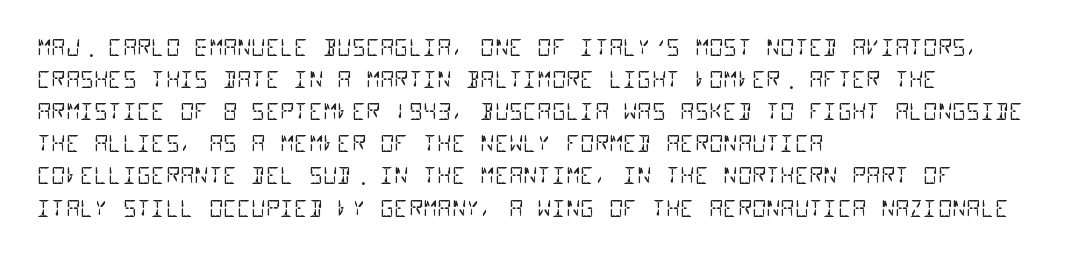
The image shows 22 px text type; set left-aligned, normal line spacing (1.46x), normal letter spacing, not underlined.
